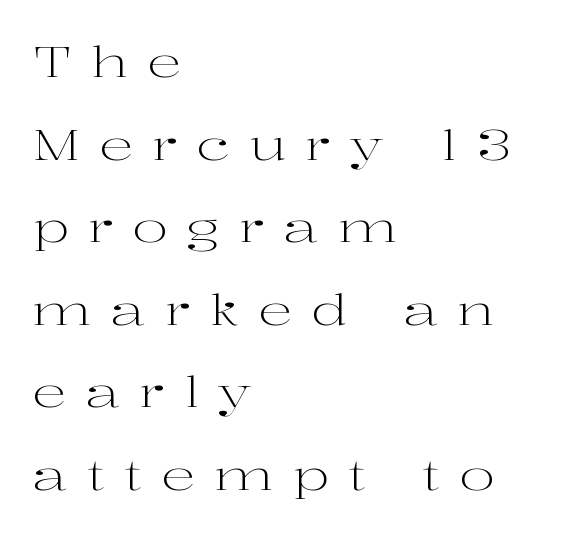
The image shows 43 px light, wide serif type, upright; set left-aligned, loose line spacing (1.92x), unusually wide letter spacing (+0.44 em), not underlined; high stroke contrast and a medium x-height.
